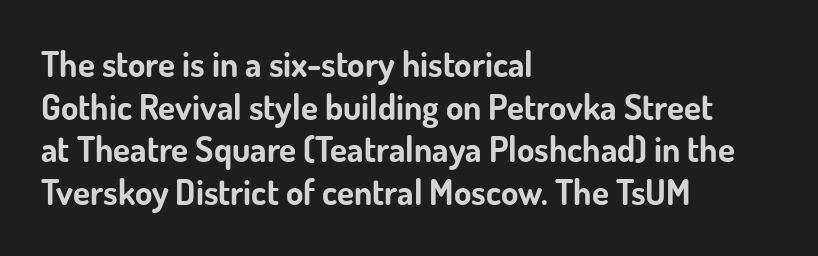
The image shows 35 px bold sans-serif type, upright; set left-aligned, line spacing 1.22x, normal letter spacing, not underlined; low stroke contrast and a small x-height.
